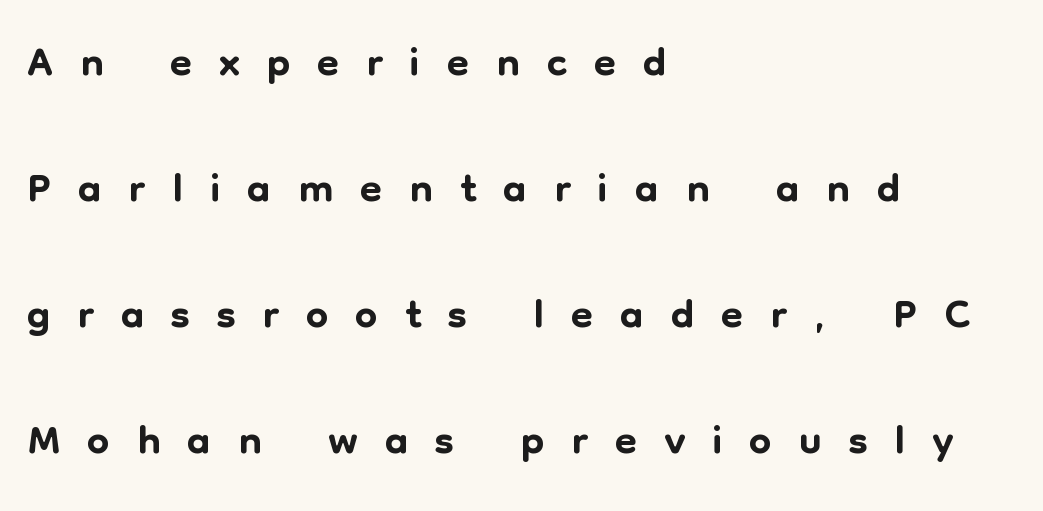
{"serif": "no", "italic": "no", "width": "normal", "stroke_contrast": "low", "x_height": "medium", "monospaced": "no", "underline": "no", "align": "left", "line_spacing": "loose", "line_spacing_ratio": 1.97, "letter_spacing": "wide", "letter_spacing_em": 0.42, "glyph_px": 64}
